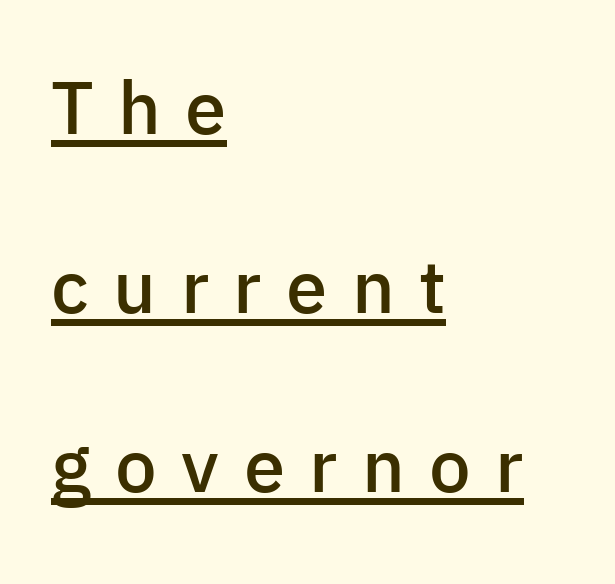
{"serif": "no", "italic": "no", "bold": "semi", "weight": "semibold", "width": "normal", "stroke_contrast": "low", "x_height": "medium", "monospaced": "no", "underline": "yes", "align": "left", "line_spacing": "loose", "line_spacing_ratio": 2.42, "letter_spacing": "wide", "letter_spacing_em": 0.33, "glyph_px": 74}
